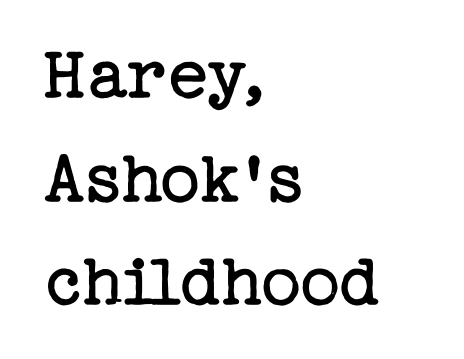
Q: Is the text bold? A: No.
Q: Is the text italic (slanted)? A: No, it is upright.
Q: Is the typeface a serif or a sans-serif typeface? A: Serif.
Q: Is the text underlined? A: No.
Q: How is the paragraph aligned? A: Left-aligned.
Q: Is the spacing between letters normal or unusually wide? A: Normal.
Q: Is the spacing between lines tight, normal or loose? A: Normal.
Q: Width (condensed, normal, or wide)? A: Normal.
Q: Stroke contrast? A: Low.
Q: x-height? A: Medium.
